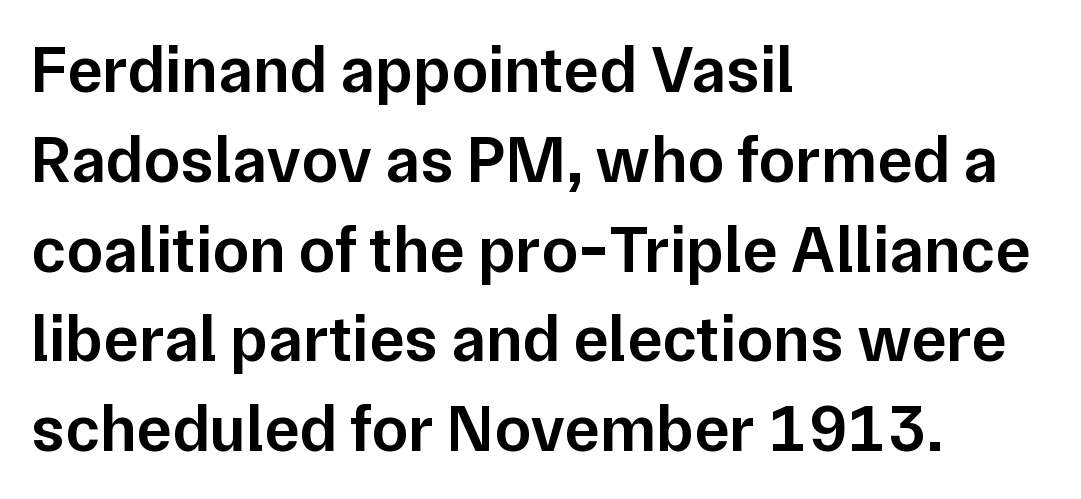
Q: Is the text bold? A: Semi-bold.
Q: Is the text italic (slanted)? A: No, it is upright.
Q: Is the typeface a serif or a sans-serif typeface? A: Sans-serif.
Q: Is the text underlined? A: No.
Q: How is the paragraph aligned? A: Left-aligned.
Q: Is the spacing between letters normal or unusually wide? A: Normal.
Q: Is the spacing between lines tight, normal or loose? A: Normal.
Q: Width (condensed, normal, or wide)? A: Normal.
Q: Stroke contrast? A: Low.
Q: x-height? A: Medium.
Q: Monospaced? A: No.
